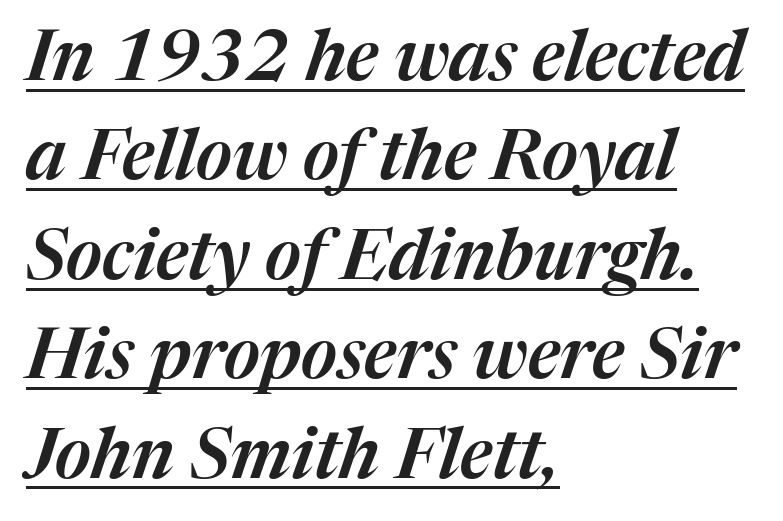
Q: Is the text italic (slanted)? A: Yes, it leans right by about 17 degrees.
Q: Is the text underlined? A: Yes.
Q: How is the paragraph aligned? A: Left-aligned.
Q: Is the spacing between letters normal or unusually wide? A: Normal.
Q: Is the spacing between lines tight, normal or loose? A: Normal.
Q: Width (condensed, normal, or wide)? A: Normal.
Q: Stroke contrast? A: Medium.
Q: x-height? A: Medium.
Q: Monospaced? A: No.
